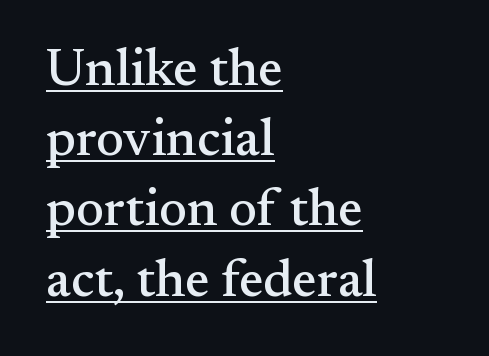
Q: Is the text italic (slanted)? A: No, it is upright.
Q: Is the typeface a serif or a sans-serif typeface? A: Serif.
Q: Is the text underlined? A: Yes.
Q: How is the paragraph aligned? A: Left-aligned.
Q: Is the spacing between letters normal or unusually wide? A: Normal.
Q: Is the spacing between lines tight, normal or loose? A: Normal.
Q: Width (condensed, normal, or wide)? A: Normal.
Q: Stroke contrast? A: Medium.
Q: x-height? A: Small.
Q: Monospaced? A: No.
